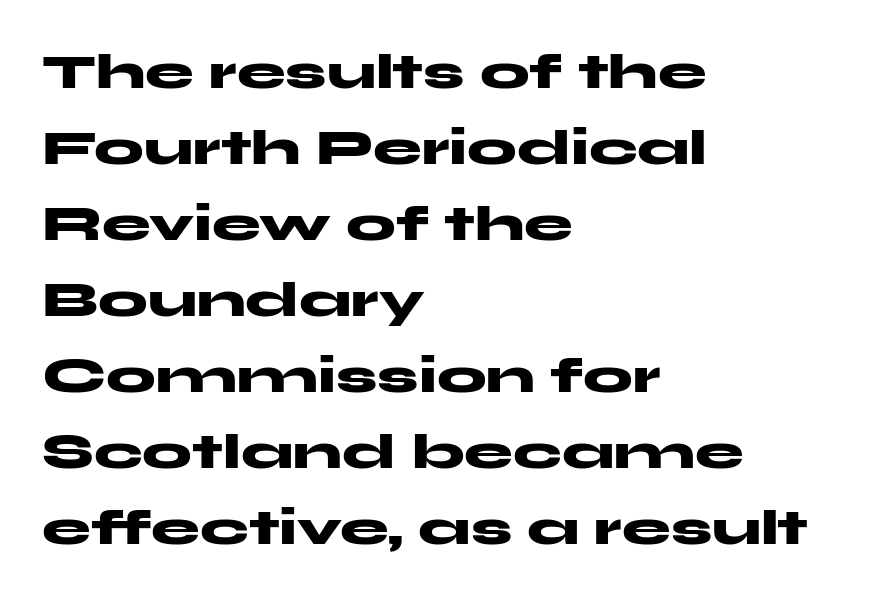
Notice how descenders clear the ascenders below comfortably — that's standard leading. The face used here has the dense, thick strokes of a bold. Visually the block forms a straight wall on the left and a jagged coastline on the right. This sample uses plain, unmodified letter spacing. The typeface chosen for these lines omits serifs.
